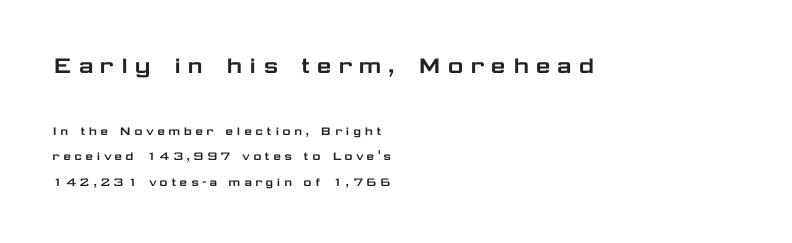
The space directly below the letters is spotless. The ragged edge is on the right, which tells us the setting is flush left. This sample uses expanded letter spacing, leaving extra air between glyphs. Scale decreases going downward across the two blocks.
